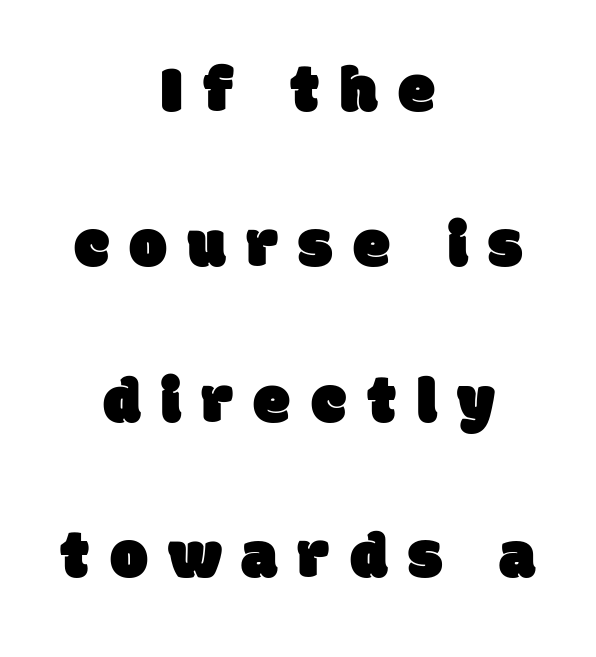
{"serif": "no", "width": "normal", "stroke_contrast": "low", "x_height": "large", "monospaced": "no", "underline": "no", "align": "center", "line_spacing": "loose", "line_spacing_ratio": 2.32, "letter_spacing": "wide", "letter_spacing_em": 0.31, "glyph_px": 67}
